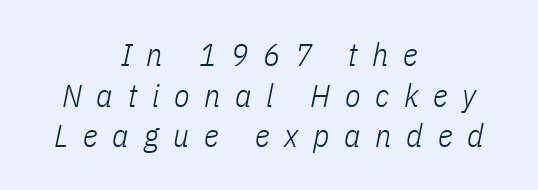
Baseline-to-baseline distance is the conventional proportion of letter height. The passage shown has open, widely tracked lettering throughout. Italic: yes, the glyphs are oblique. Letters have the restrained weight of plain body copy at most. The words here are not underlined. The setting favours the middle, as headings and verse often do.
